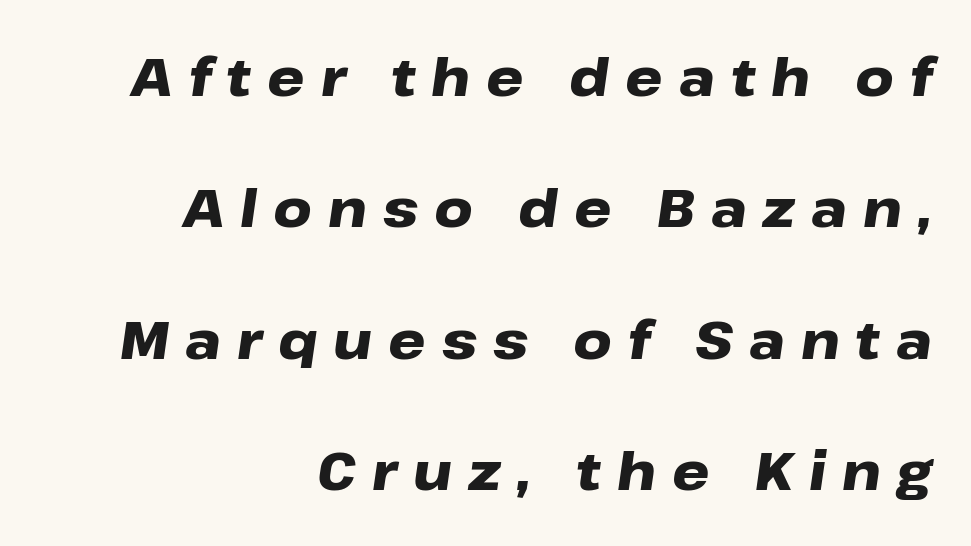
Q: Is the text bold? A: Yes.
Q: Is the text italic (slanted)? A: Yes, it leans right by about 8 degrees.
Q: Is the text underlined? A: No.
Q: How is the paragraph aligned? A: Right-aligned.
Q: Is the spacing between letters normal or unusually wide? A: Unusually wide.
Q: Is the spacing between lines tight, normal or loose? A: Loose.
Q: Width (condensed, normal, or wide)? A: Wide.
Q: Stroke contrast? A: Low.
Q: x-height? A: Medium.
Q: Monospaced? A: No.
